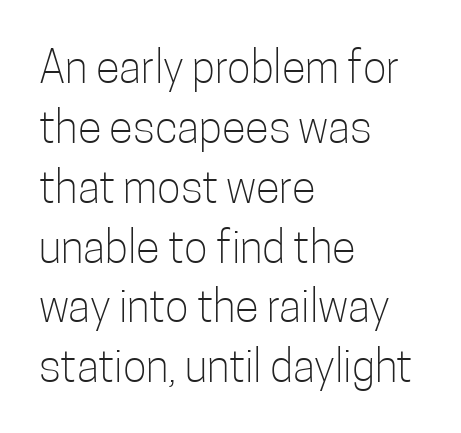
The image shows 44 px light, condensed sans-serif type, upright; set left-aligned, normal line spacing (1.36x), normal letter spacing, not underlined; low stroke contrast and a medium x-height.
